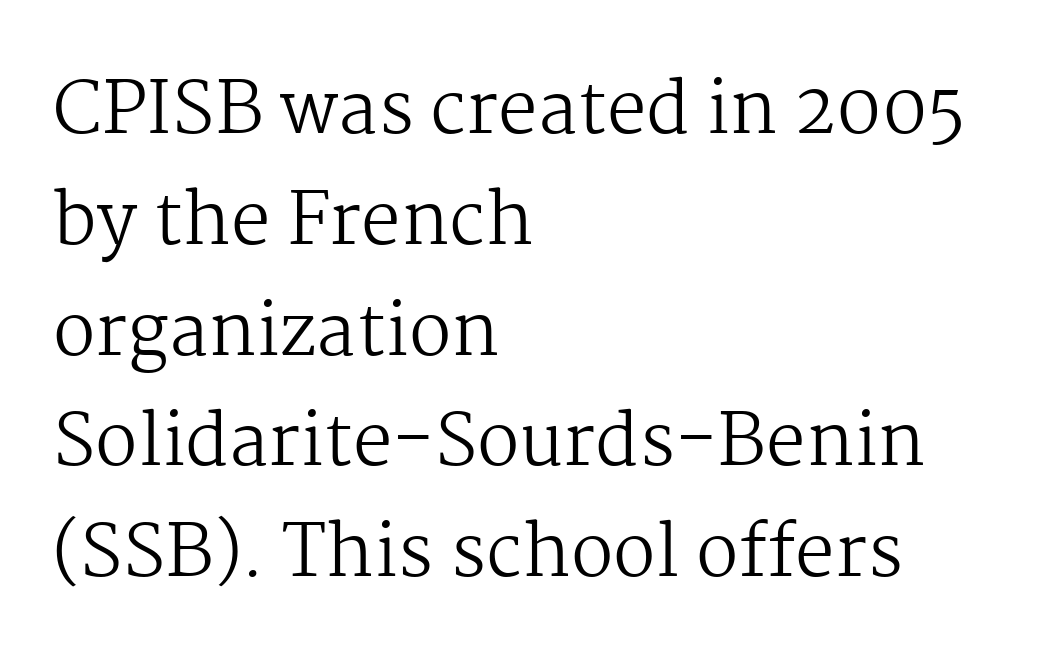
Look at the tracking — it's just the regular setting, nothing added. The rows are spaced the way most documents space them. The letters advance in unequal steps, a hallmark of proportional type. Weight: not bold — regular or lighter. Serif or sans? Serif — the stroke terminals have little feet. Layout note: lines flush left.
